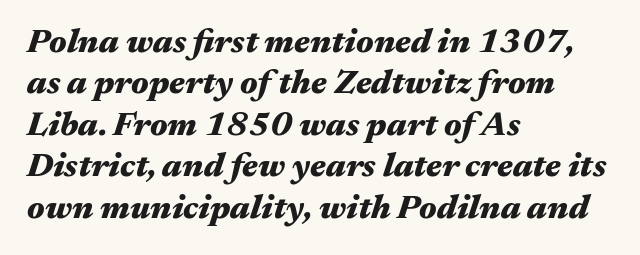
Q: Is the text bold? A: Yes.
Q: Is the text italic (slanted)? A: Yes, it leans right by about 17 degrees.
Q: Is the text underlined? A: No.
Q: How is the paragraph aligned? A: Left-aligned.
Q: Is the spacing between letters normal or unusually wide? A: Normal.
Q: Width (condensed, normal, or wide)? A: Wide.
Q: Stroke contrast? A: Medium.
Q: x-height? A: Medium.
Q: Monospaced? A: No.
